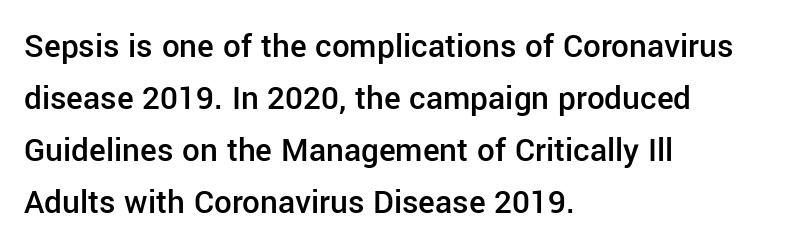
The image shows 35 px semibold sans-serif type, upright; set left-aligned, normal line spacing (1.49x), normal letter spacing, not underlined; low stroke contrast and a medium x-height.
